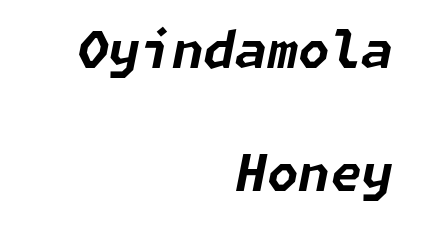
The image shows 51 px bold type, italic (leaning right); set right-aligned, loose line spacing (2.41x), normal letter spacing, not underlined; low stroke contrast and a medium x-height.
